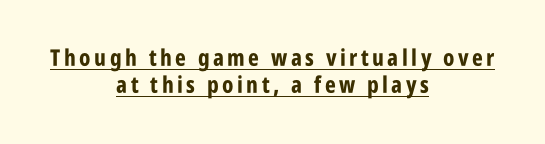
The image shows 23 px bold type, upright; set centered, line spacing 1.19x, underlined.
